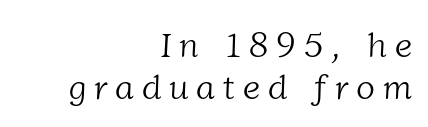
Q: Is the text bold? A: No.
Q: Is the typeface a serif or a sans-serif typeface? A: Serif.
Q: Is the text underlined? A: No.
Q: How is the paragraph aligned? A: Right-aligned.
Q: Is the spacing between letters normal or unusually wide? A: Unusually wide.
Q: Width (condensed, normal, or wide)? A: Normal.
Q: Stroke contrast? A: Low.
Q: x-height? A: Medium.
Q: Monospaced? A: No.
